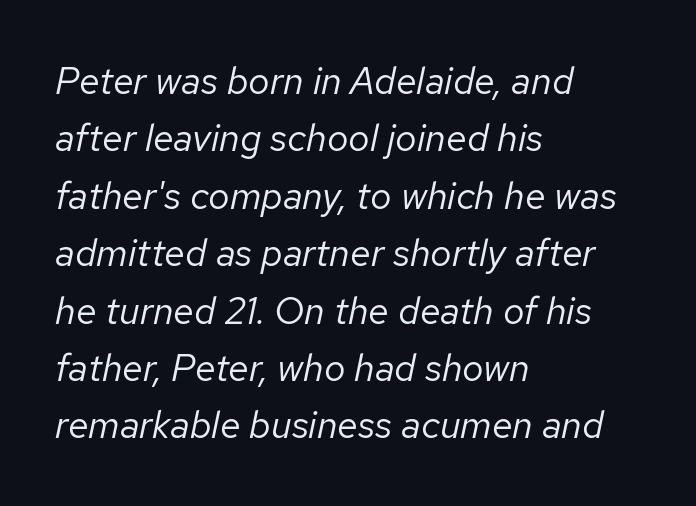
{"italic": "yes", "lean": "right", "slant_degrees": 12, "bold": "no", "weight": "regular", "width": "normal", "stroke_contrast": "low", "x_height": "medium", "monospaced": "no", "underline": "no", "align": "left", "line_spacing": "normal", "line_spacing_ratio": 1.51, "letter_spacing": "normal", "letter_spacing_em": 0.0, "glyph_px": 38}
